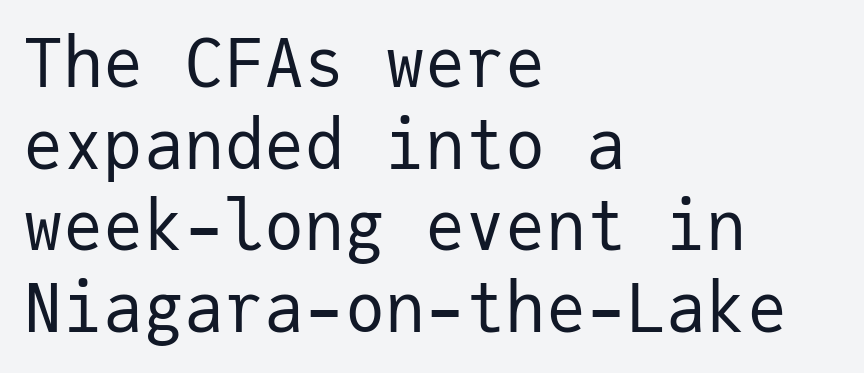
The lettering holds an erect, upright posture throughout. Looks like terminal output: every glyph gets an equal slot. Where is the straight margin? On the left. Glyph-to-glyph distance matches everyday printed text. Check the space under the baseline: it is left empty. Each stroke keeps to a modest, everyday thickness or less.
